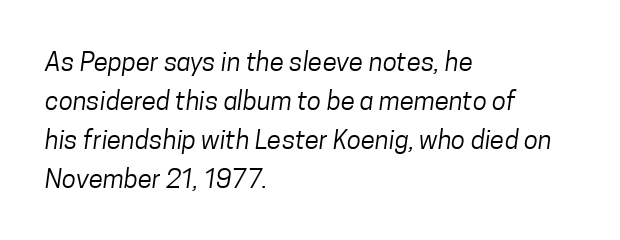
The image shows 26 px text type; set left-aligned, normal line spacing (1.5x), normal letter spacing, not underlined.
